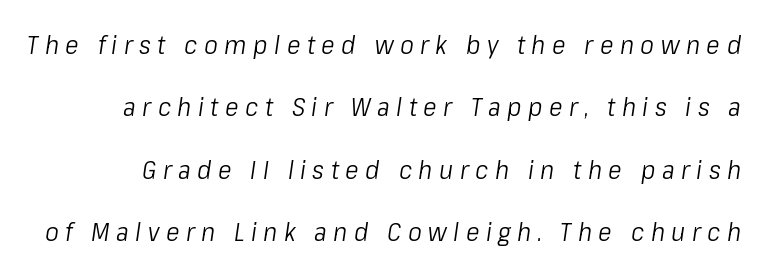
The image shows 26 px text type, italic (leaning right); set loose line spacing (2.4x), unusually wide letter spacing (+0.25 em), not underlined.
